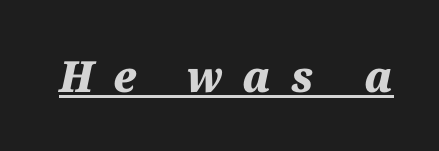
{"italic": "yes", "lean": "right", "slant_degrees": 12, "bold": "yes", "weight": "heavy", "width": "normal", "stroke_contrast": "medium", "x_height": "medium", "monospaced": "no", "underline": "yes", "letter_spacing": "wide", "letter_spacing_em": 0.46, "glyph_px": 43}
